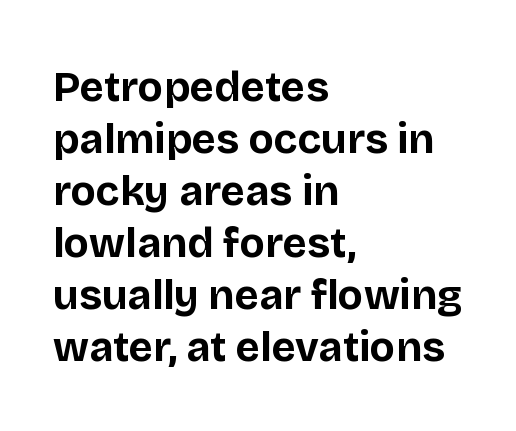
Q: Is the text bold? A: Yes.
Q: Is the text italic (slanted)? A: No, it is upright.
Q: Is the typeface a serif or a sans-serif typeface? A: Sans-serif.
Q: Is the text underlined? A: No.
Q: How is the paragraph aligned? A: Left-aligned.
Q: Is the spacing between letters normal or unusually wide? A: Normal.
Q: Width (condensed, normal, or wide)? A: Normal.
Q: Stroke contrast? A: Low.
Q: x-height? A: Large.
Q: Monospaced? A: No.
